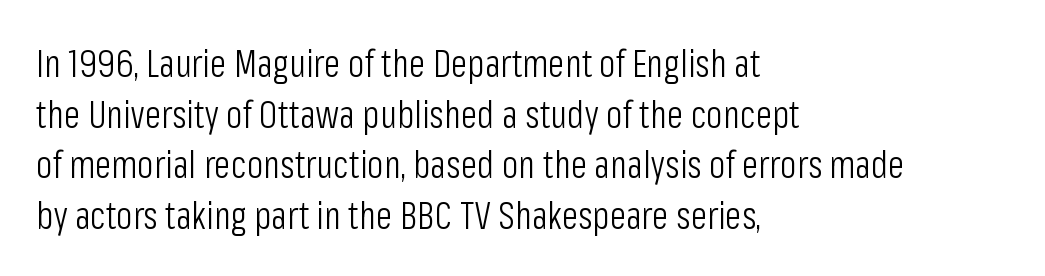
The image shows 38 px light, condensed sans-serif type, upright; set left-aligned, normal line spacing (1.33x), normal letter spacing, not underlined; low stroke contrast and a medium x-height.
